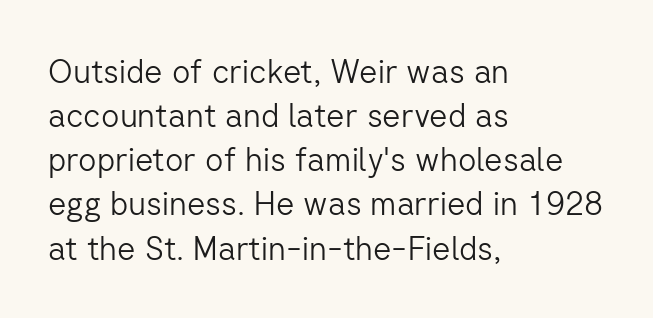
{"serif": "no", "italic": "no", "bold": "no", "weight": "light", "width": "normal", "stroke_contrast": "low", "x_height": "medium", "monospaced": "no", "underline": "no", "align": "left", "line_spacing": "normal", "line_spacing_ratio": 1.38, "letter_spacing": "normal", "letter_spacing_em": 0.0, "glyph_px": 32}
